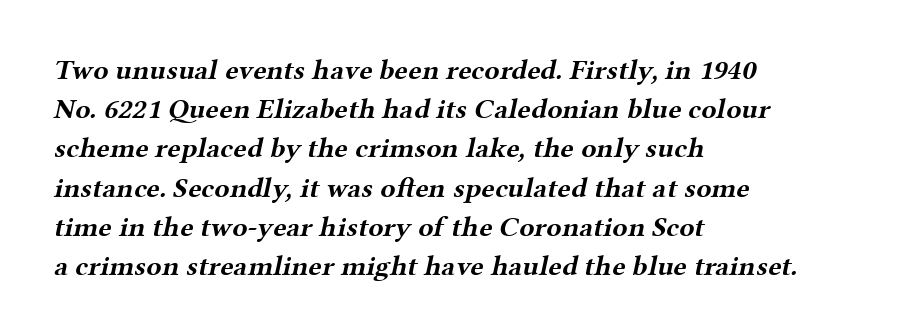
{"serif": "yes", "bold": "yes", "weight": "bold", "width": "wide", "stroke_contrast": "medium", "x_height": "medium", "monospaced": "no", "underline": "no", "align": "left", "line_spacing": "normal", "line_spacing_ratio": 1.4, "letter_spacing": "normal", "letter_spacing_em": 0.0, "glyph_px": 28}
